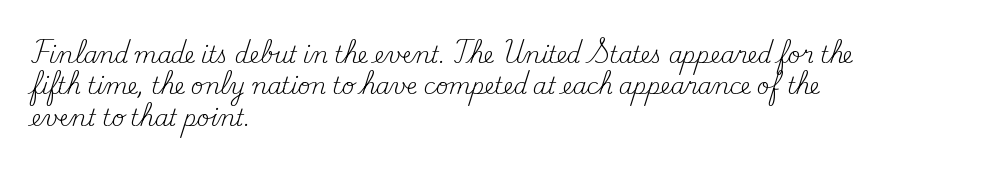
The image shows 22 px text type; set left-aligned, normal line spacing (1.43x), normal letter spacing, not underlined.
